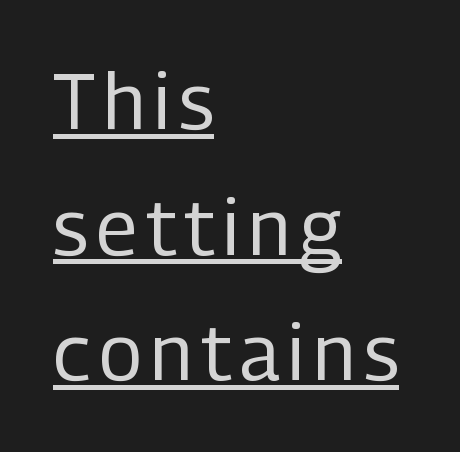
{"serif": "no", "italic": "no", "bold": "no", "weight": "regular", "width": "condensed", "stroke_contrast": "low", "x_height": "medium", "monospaced": "no", "underline": "yes", "align": "left", "line_spacing": "normal", "line_spacing_ratio": 1.61, "glyph_px": 78}
